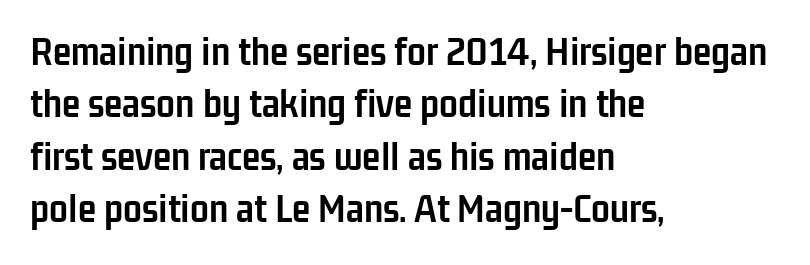
Stroke terminals: plain, sans-serif. The space between consecutive lines is moderate. This is the regular roman posture of the typeface. What weight is shown? A full bold with thick strokes.
